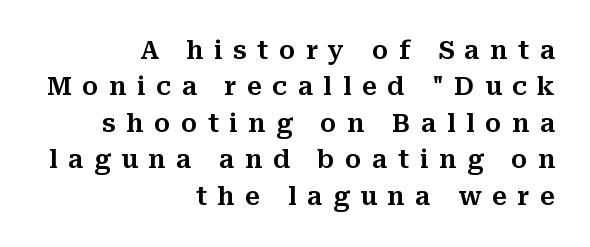
The rows are spaced the way most documents space them. When letters stand straight like this, we call the style roman or upright. Teacher's note: observe the even right margin — that is flush-right alignment. Anything drawn beneath the words? Only blank space. Between one letter and the next there's a generous, obvious gap.
